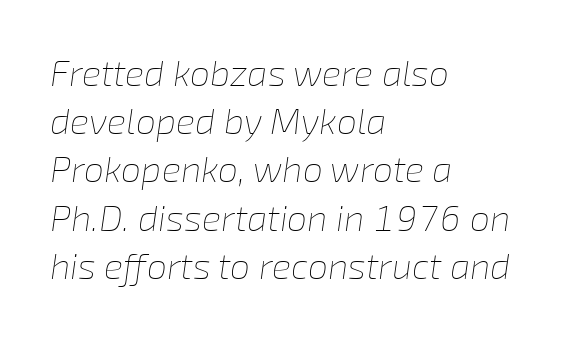
What's the leading like? Ordinary, nothing unusual. The lines in this sample share a left origin and differ only in where they stop. Think of a printed novel: that variable character pitch is what you see here. Tall strokes in this sample are angled rather than plumb.
